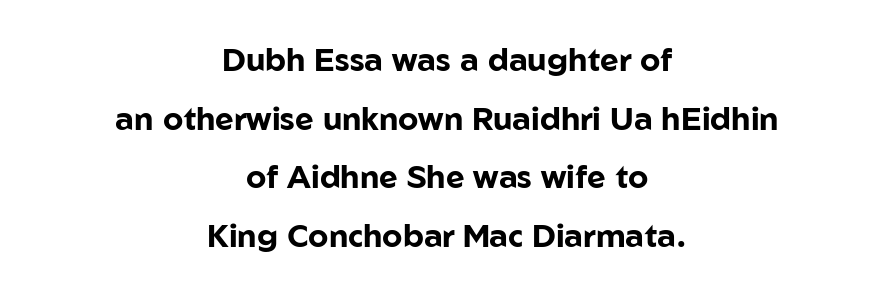
Words float on clear page, feet unadorned. Chunky letters — that's bold for sure. This rendering leaves character spacing at its baseline value. These lines stack symmetrically, like a column narrowing and widening about its center.
